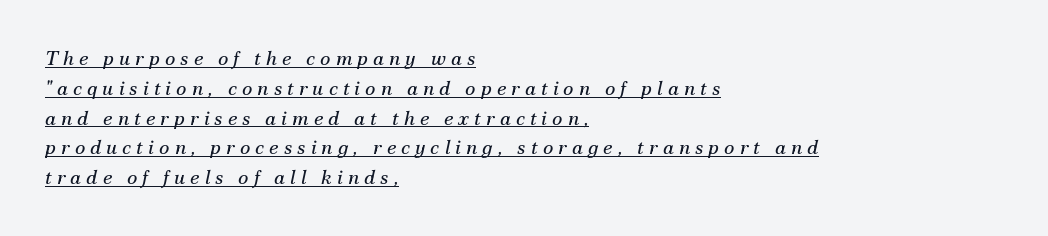
These characters rest on top of a visible drawn line. Reading down the column, the eye jumps a familiar distance to each next line. The paragraph shown leans on its left margin. Designer's note — italics engaged. Weight: not bold — regular or lighter.
